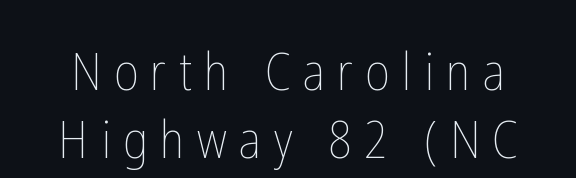
Each letter keeps its own natural width here, so spacing adapts to shape. The strokes are not fattened; the text isn't bold. The lines sit at an ordinary, default distance from one another. Short note: letters widely spaced. The foot of each line stays bare and open. Does the lettering tilt? It doesn't — this is upright.
